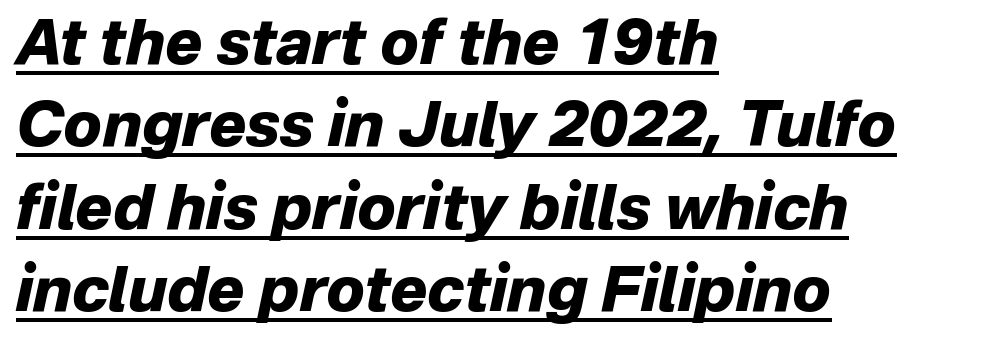
{"italic": "yes", "lean": "right", "slant_degrees": 12, "bold": "yes", "weight": "heavy", "width": "normal", "stroke_contrast": "low", "x_height": "medium", "monospaced": "no", "underline": "yes", "align": "left", "line_spacing": "normal", "line_spacing_ratio": 1.33, "letter_spacing": "normal", "letter_spacing_em": 0.0, "glyph_px": 62}
